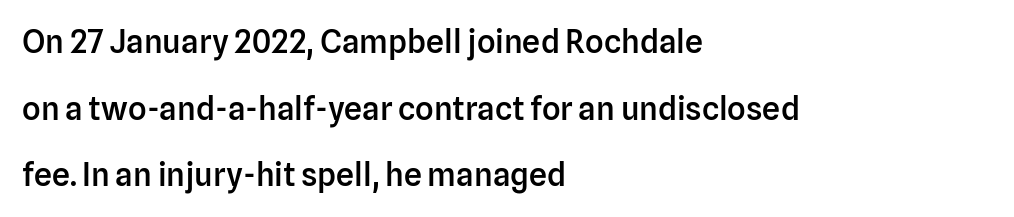
Honestly, there is no underline to notice here at all. The type is set solid horizontally, with unmodified tracking. A semibold gives these letters moderate extra thickness, short of bold. The designer dialed line spacing up above the default.
